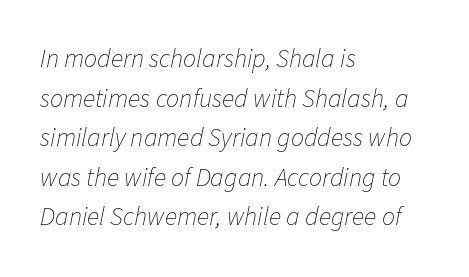
{"italic": "yes", "lean": "right", "slant_degrees": 11, "bold": "no", "underline": "no", "align": "left", "line_spacing": "normal", "line_spacing_ratio": 1.52, "letter_spacing": "normal", "letter_spacing_em": 0.0, "glyph_px": 26}
